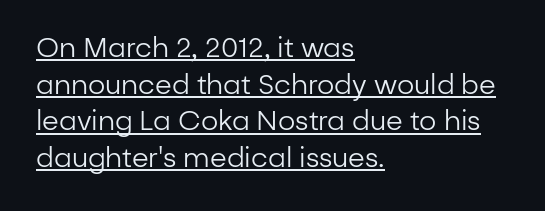
{"italic": "no", "bold": "no", "underline": "yes", "align": "left", "line_spacing": "normal", "line_spacing_ratio": 1.36, "letter_spacing": "normal", "letter_spacing_em": 0.0, "glyph_px": 27}
